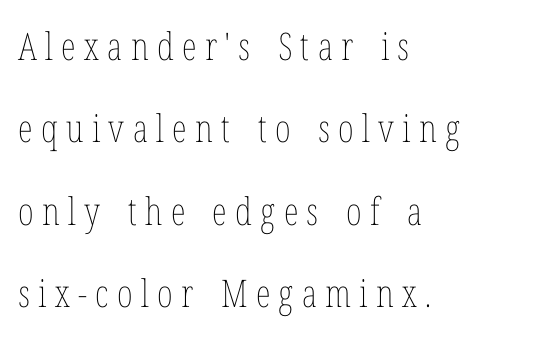
Quick note: underline off. Is this a heavy cut? Hardly; it is regular or lighter. Here the designer chose a conventional face with non-uniform glyph widths. This rendering uses left alignment, leaving the right contour irregular. Spacing between characters has been opened up far beyond the box default. The vertical gap from one line to the next is large.
